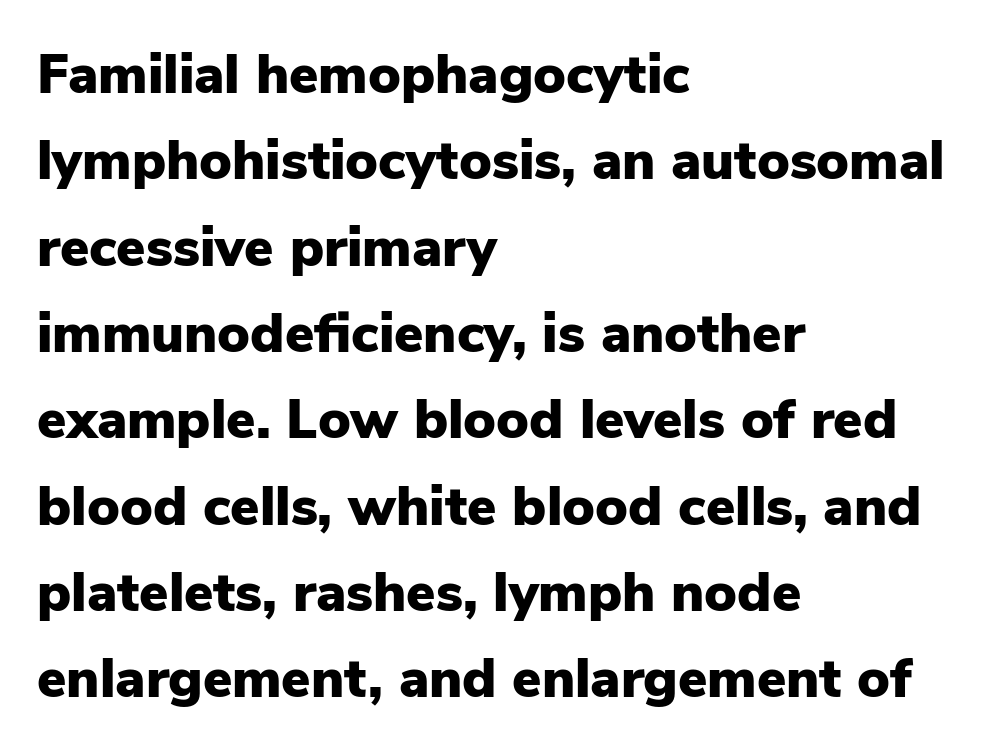
The image shows 55 px heavy sans-serif type, upright; set left-aligned, normal line spacing (1.57x), normal letter spacing, not underlined; low stroke contrast and a medium x-height.
